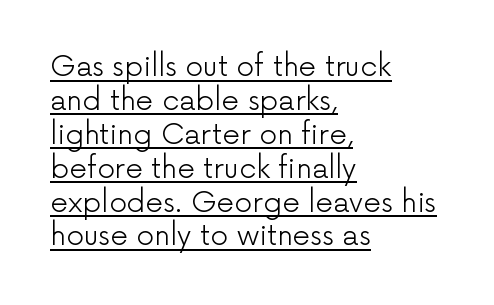
The image shows 28 px light sans-serif type, upright; set left-aligned, line spacing 1.21x, normal letter spacing, underlined; low stroke contrast and a medium x-height.
